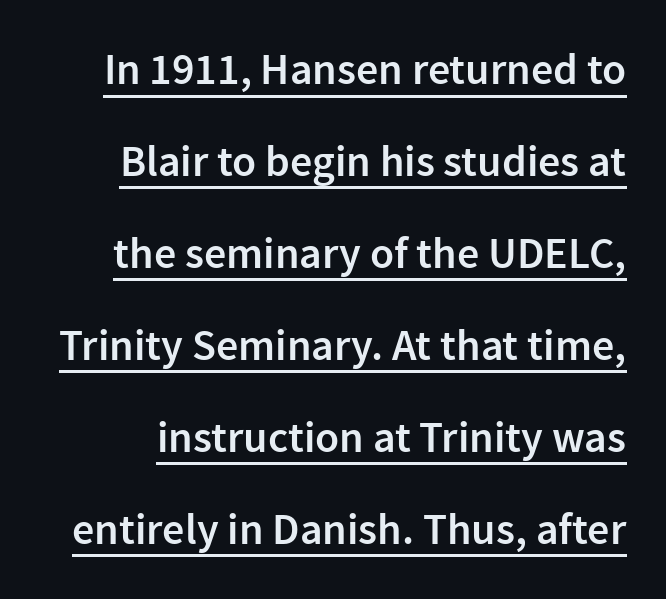
The image shows 44 px semibold sans-serif type, upright; set loose line spacing (2.09x), normal letter spacing, underlined; low stroke contrast and a medium x-height.
